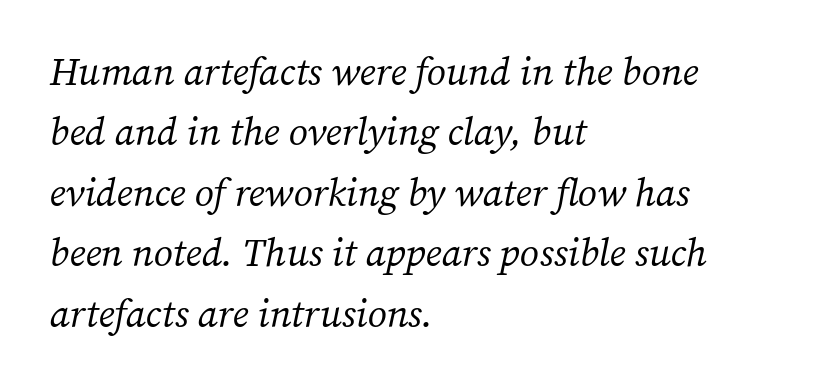
The image shows 39 px regular-weight serif type, italic (leaning right); set left-aligned, normal line spacing (1.55x), normal letter spacing, not underlined; medium stroke contrast and a medium x-height.
